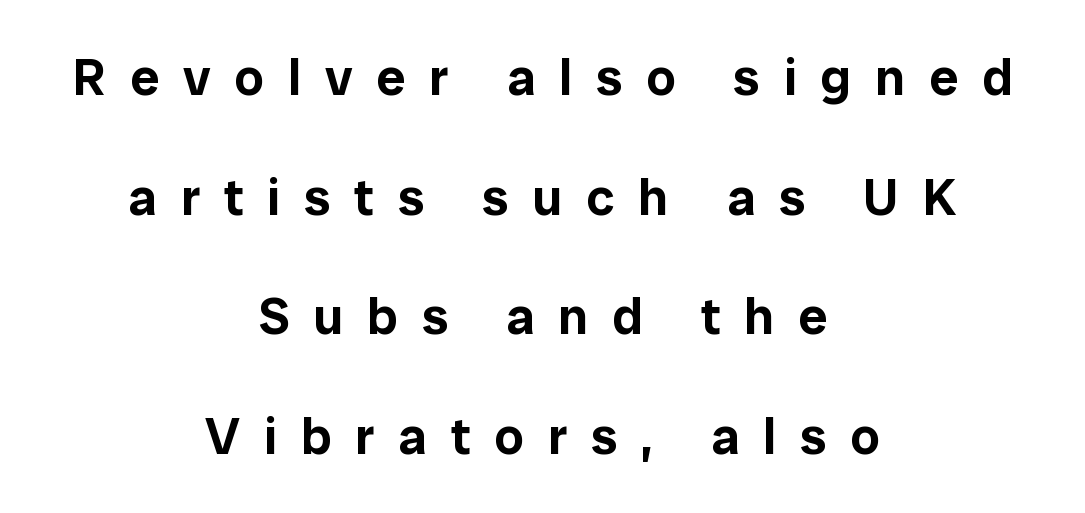
Loose tracking; the words dissolve into strings of separated letters. If you measured baseline to baseline, you'd find a long distance. The letters stand straight up with perfectly vertical stems. Letters rest on an invisible, unmarked baseline. Note the varied advance widths — an 'i' is clearly narrower than an 'm'. Notice how the passage keeps no hard edge, just a central spine.
